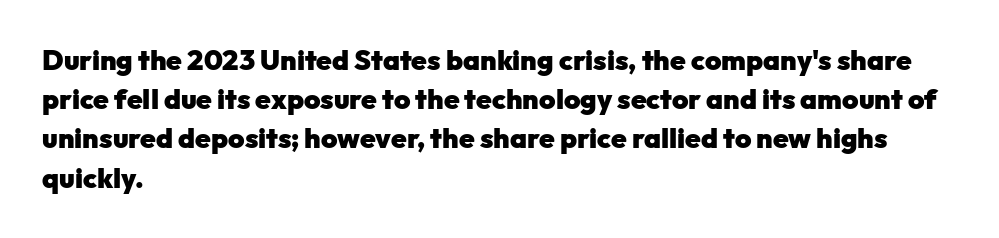
{"serif": "no", "italic": "no", "bold": "yes", "weight": "heavy", "width": "normal", "stroke_contrast": "low", "x_height": "medium", "monospaced": "no", "underline": "no", "align": "left", "line_spacing": "normal", "line_spacing_ratio": 1.4, "letter_spacing": "normal", "letter_spacing_em": 0.0, "glyph_px": 28}
